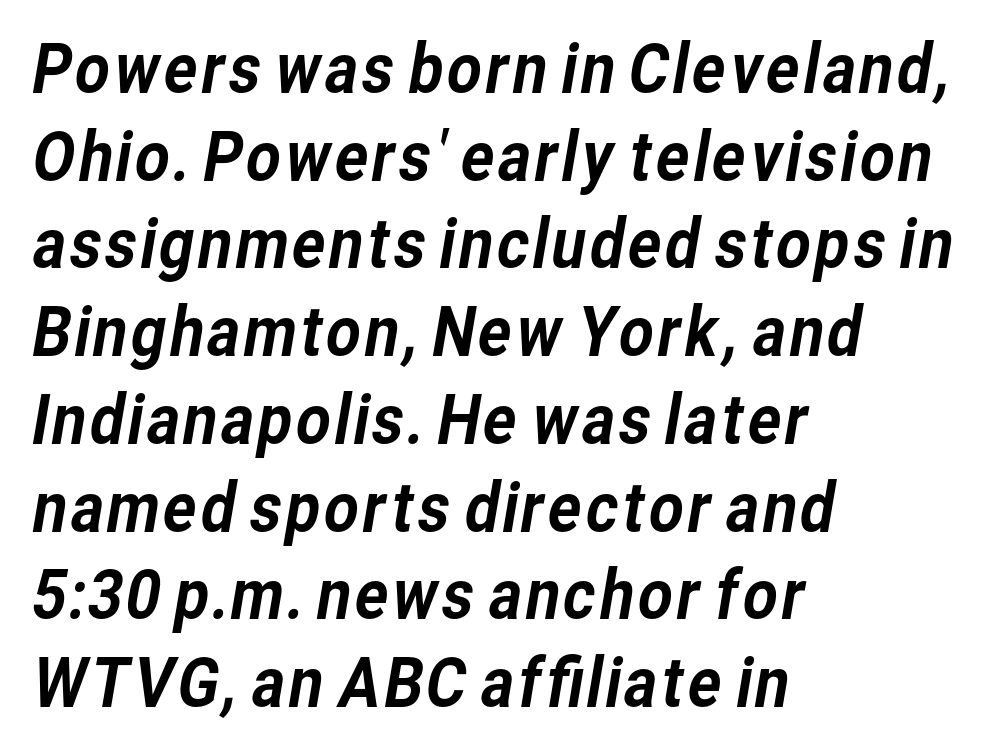
These lines are rendered in a variable-pitch font. How would I describe the line gaps? Plain and ordinary. The face used here is a sans, in the tradition of grotesques and geometrics. Which margin do the lines hug? The left one — the right edge is uneven. The gap between lines stays unmarked.
